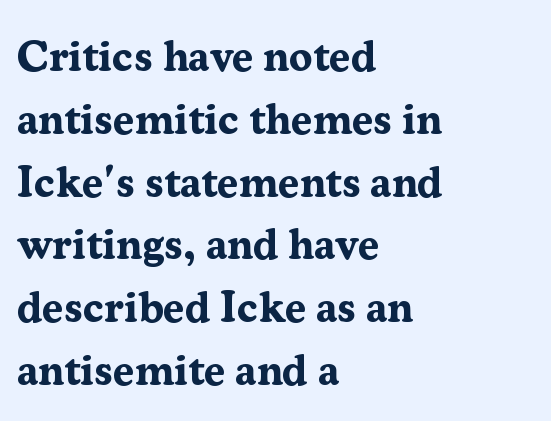
{"serif": "yes", "italic": "no", "bold": "yes", "weight": "bold", "width": "normal", "stroke_contrast": "medium", "x_height": "medium", "monospaced": "no", "underline": "no", "align": "left", "line_spacing": "normal", "line_spacing_ratio": 1.46, "letter_spacing": "normal", "letter_spacing_em": 0.0, "glyph_px": 43}
